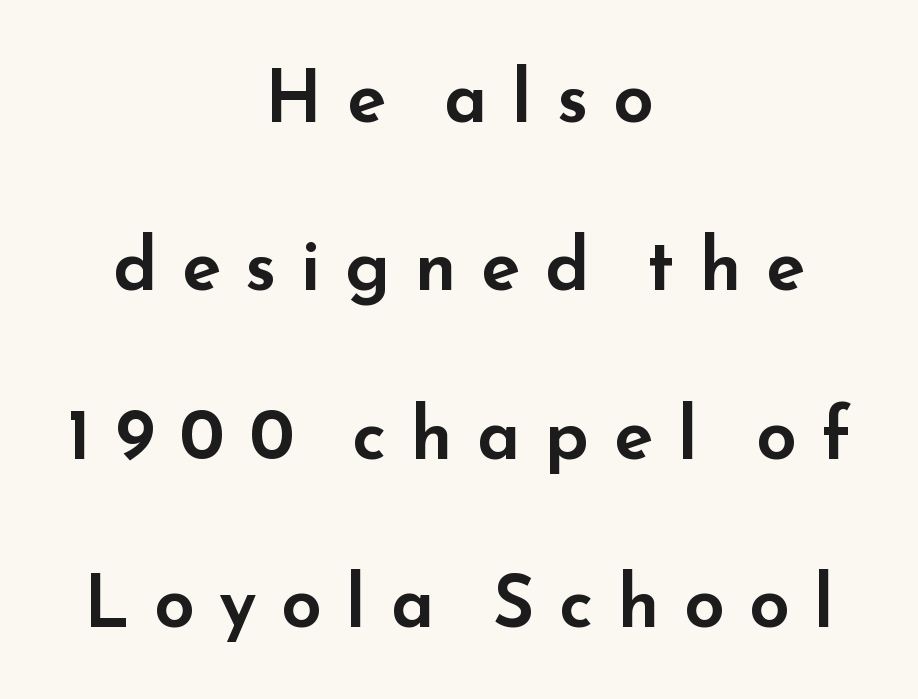
Check under the words: just untouched page. You could not count columns in this text — the font is proportionally spaced. The passage shown is typeset with a sans-serif family. Typeset on center — no edge is straight. A great deal of white space separates one row of letters from the next. Inter-character spacing is expanded well beyond the font's built-in metrics.
